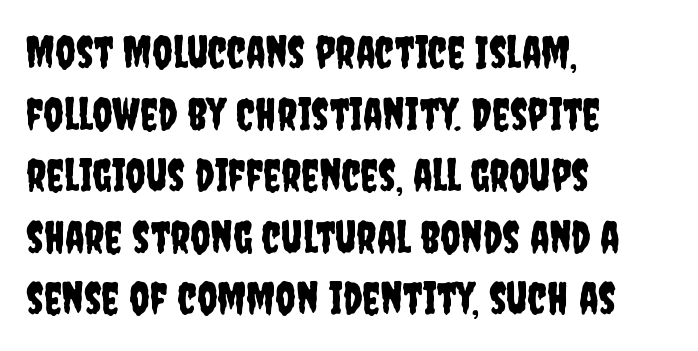
The image shows 44 px condensed sans-serif type, upright; set left-aligned, normal line spacing (1.4x), normal letter spacing, not underlined; low stroke contrast and a large x-height.
